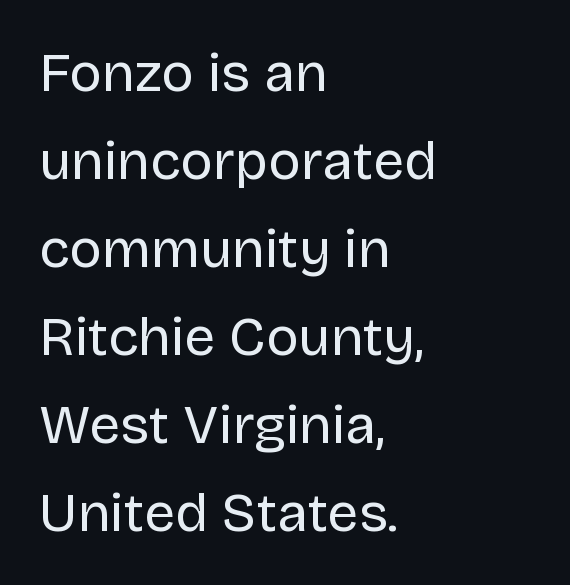
Q: Is the text bold? A: No.
Q: Is the text italic (slanted)? A: No, it is upright.
Q: Is the typeface a serif or a sans-serif typeface? A: Sans-serif.
Q: Is the text underlined? A: No.
Q: How is the paragraph aligned? A: Left-aligned.
Q: Is the spacing between letters normal or unusually wide? A: Normal.
Q: Is the spacing between lines tight, normal or loose? A: Normal.
Q: Width (condensed, normal, or wide)? A: Normal.
Q: Stroke contrast? A: Low.
Q: x-height? A: Large.
Q: Monospaced? A: No.
